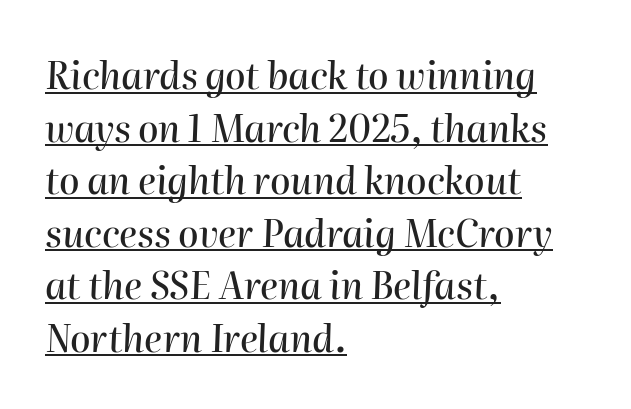
Q: Is the text italic (slanted)? A: Yes, it leans right by about 2 degrees.
Q: Is the text underlined? A: Yes.
Q: How is the paragraph aligned? A: Left-aligned.
Q: Is the spacing between letters normal or unusually wide? A: Normal.
Q: Is the spacing between lines tight, normal or loose? A: Normal.
Q: Width (condensed, normal, or wide)? A: Normal.
Q: Stroke contrast? A: High.
Q: x-height? A: Medium.
Q: Monospaced? A: No.
